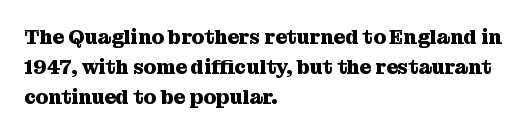
{"italic": "no", "bold": "yes", "underline": "no", "align": "left", "line_spacing": "normal", "line_spacing_ratio": 1.51, "letter_spacing": "normal", "letter_spacing_em": 0.0, "glyph_px": 20}
